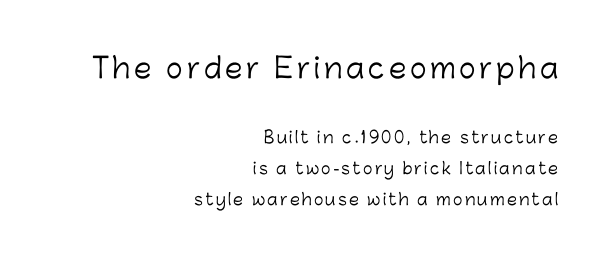
{"serif": "no", "italic": "no", "bold": "no", "weight": "light", "width": "normal", "stroke_contrast": "low", "x_height": "medium", "monospaced": "no", "underline": "no", "align": "right", "line_spacing": "loose", "line_spacing_ratio": 1.95, "larger_block": "first", "size_ratio": 1.75, "glyph_px": 28}
